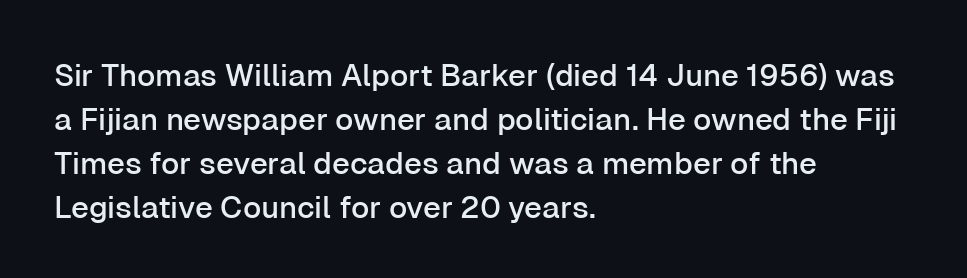
The image shows 31 px sans-serif type, upright; set left-aligned, normal line spacing (1.42x), normal letter spacing, not underlined; low stroke contrast and a medium x-height.
